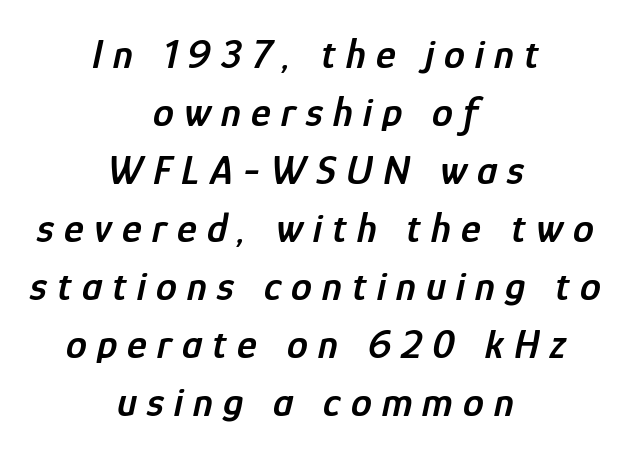
The image shows 42 px semibold, condensed type, italic (leaning right); set centered, normal line spacing (1.38x), unusually wide letter spacing (+0.24 em), not underlined; low stroke contrast and a medium x-height.
